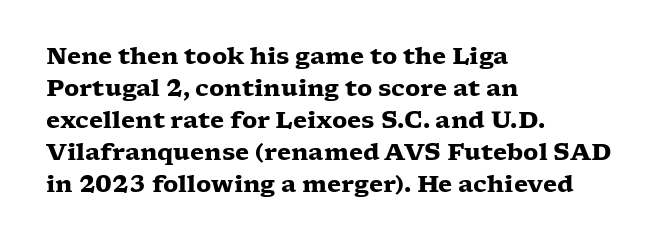
{"italic": "no", "bold": "yes", "underline": "no", "align": "left", "line_spacing": "normal", "line_spacing_ratio": 1.39, "letter_spacing": "normal", "letter_spacing_em": 0.0, "glyph_px": 23}
